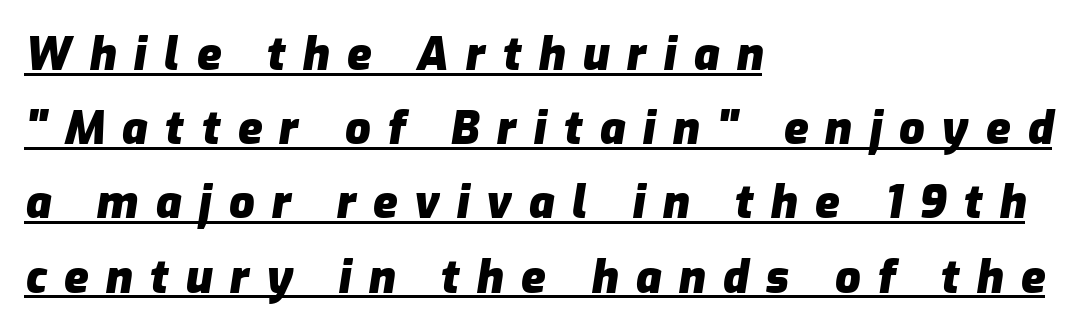
Q: Is the text bold? A: Yes.
Q: Is the text italic (slanted)? A: Yes, it leans right by about 9 degrees.
Q: Is the text underlined? A: Yes.
Q: How is the paragraph aligned? A: Left-aligned.
Q: Is the spacing between letters normal or unusually wide? A: Unusually wide.
Q: Is the spacing between lines tight, normal or loose? A: Normal.
Q: Width (condensed, normal, or wide)? A: Normal.
Q: Stroke contrast? A: Low.
Q: x-height? A: Medium.
Q: Monospaced? A: No.
